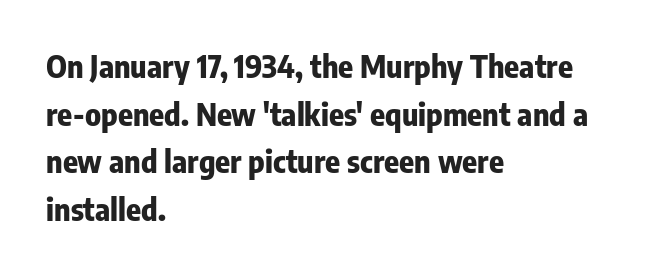
{"serif": "no", "italic": "no", "bold": "yes", "weight": "bold", "width": "condensed", "stroke_contrast": "low", "x_height": "medium", "monospaced": "no", "underline": "no", "align": "left", "line_spacing": "normal", "line_spacing_ratio": 1.54, "letter_spacing": "normal", "letter_spacing_em": 0.0, "glyph_px": 31}
